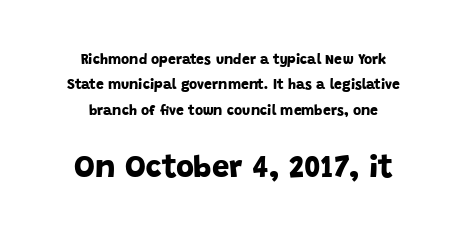
Character widths vary here, with narrow letters taking less room than wide ones. The space directly below the letters is spotless. Pretty heavy lettering here — definitely bold. Larger block? The one below; the one above is distinctly smaller. These lines keep a tight, regular rhythm from letter to letter.
